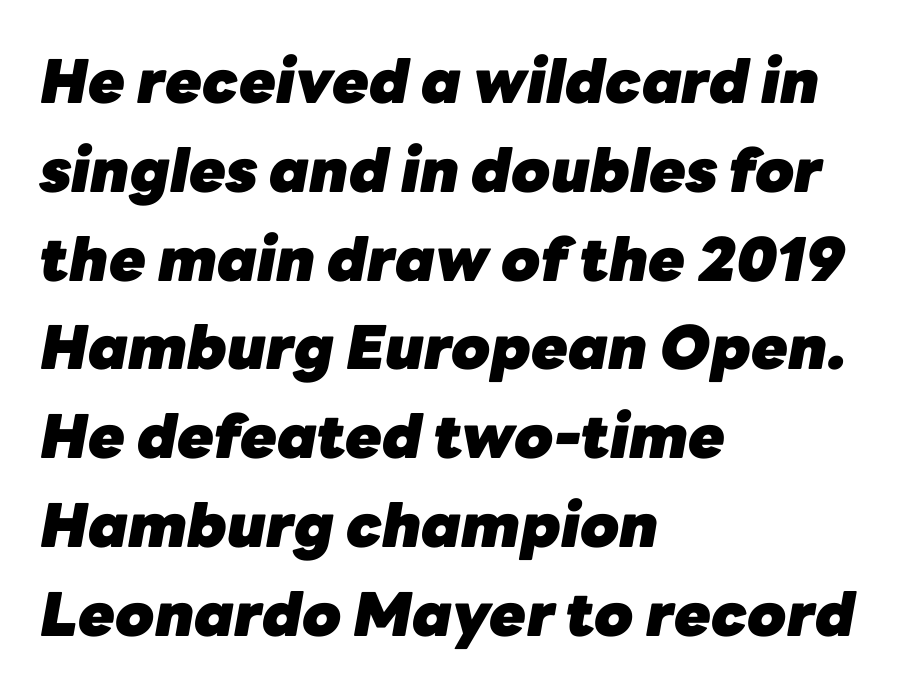
Q: Is the text bold? A: Yes.
Q: Is the text italic (slanted)? A: Yes, it leans right by about 10 degrees.
Q: Is the text underlined? A: No.
Q: How is the paragraph aligned? A: Left-aligned.
Q: Is the spacing between letters normal or unusually wide? A: Normal.
Q: Is the spacing between lines tight, normal or loose? A: Normal.
Q: Width (condensed, normal, or wide)? A: Normal.
Q: Stroke contrast? A: Low.
Q: x-height? A: Medium.
Q: Monospaced? A: No.
